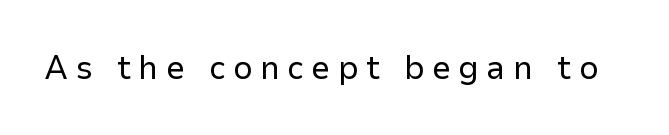
Q: Is the text bold? A: No.
Q: Is the text italic (slanted)? A: No, it is upright.
Q: Is the typeface a serif or a sans-serif typeface? A: Sans-serif.
Q: Is the text underlined? A: No.
Q: Is the spacing between letters normal or unusually wide? A: Unusually wide.
Q: Width (condensed, normal, or wide)? A: Normal.
Q: Stroke contrast? A: Low.
Q: x-height? A: Medium.
Q: Monospaced? A: No.
